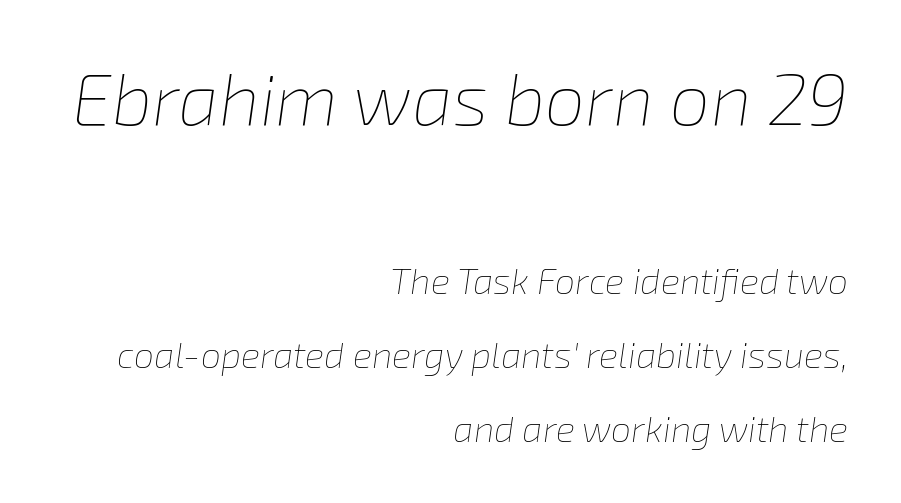
Q: Is the text bold? A: No.
Q: Is the text italic (slanted)? A: Yes, it leans right by about 8 degrees.
Q: Is the text underlined? A: No.
Q: How is the paragraph aligned? A: Right-aligned.
Q: Is the spacing between letters normal or unusually wide? A: Normal.
Q: Is the spacing between lines tight, normal or loose? A: Loose.
Q: Which block of text is set in a larger size, the first (top) or the second (bottom)? A: The first (top) one.
Q: Width (condensed, normal, or wide)? A: Normal.
Q: Stroke contrast? A: Low.
Q: x-height? A: Medium.
Q: Monospaced? A: No.
